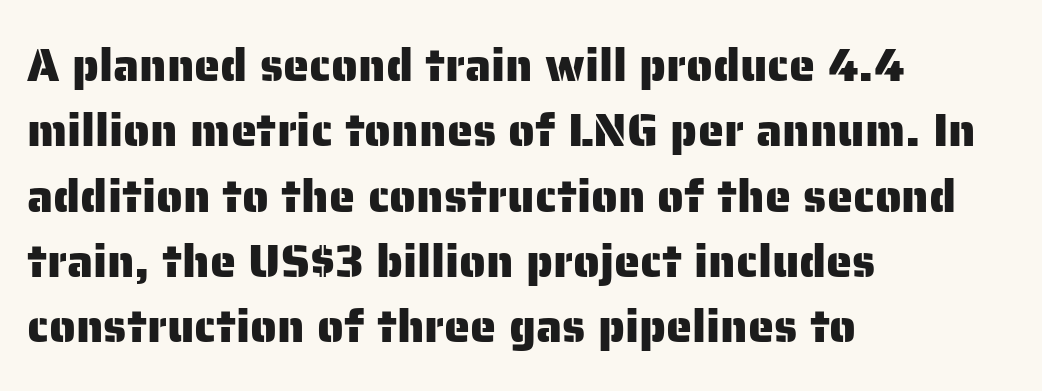
The image shows 47 px sans-serif type, upright; set left-aligned, normal line spacing (1.39x), normal letter spacing, not underlined; low stroke contrast and a medium x-height.
